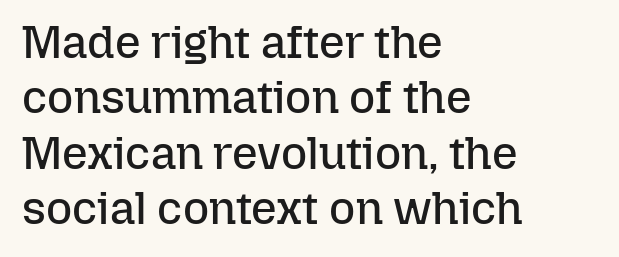
Q: Is the text bold? A: No.
Q: Is the text italic (slanted)? A: No, it is upright.
Q: Is the text underlined? A: No.
Q: How is the paragraph aligned? A: Left-aligned.
Q: Is the spacing between letters normal or unusually wide? A: Normal.
Q: Width (condensed, normal, or wide)? A: Normal.
Q: Stroke contrast? A: Low.
Q: x-height? A: Medium.
Q: Monospaced? A: No.
